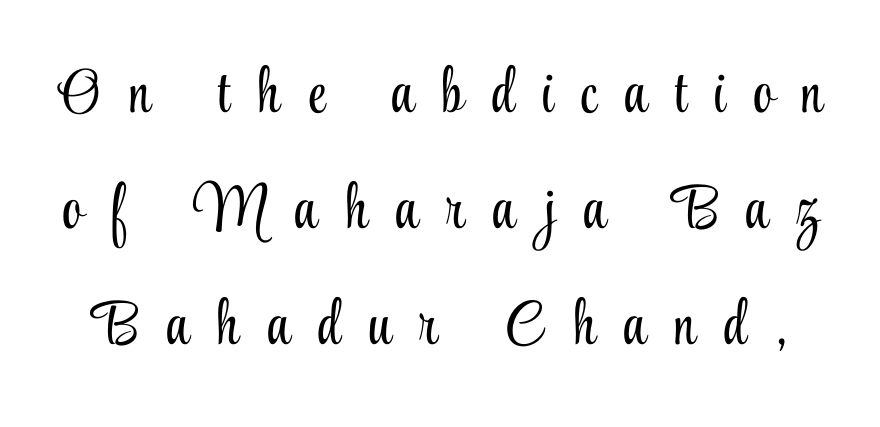
The image shows 62 px light, condensed serif type; set line spacing 1.87x, unusually wide letter spacing (+0.45 em), not underlined; low stroke contrast and a small x-height.
